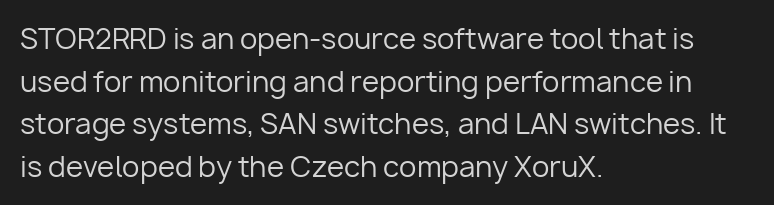
The image shows 28 px regular-weight sans-serif type, upright; set left-aligned, normal line spacing (1.52x), normal letter spacing, not underlined; low stroke contrast and a medium x-height.
